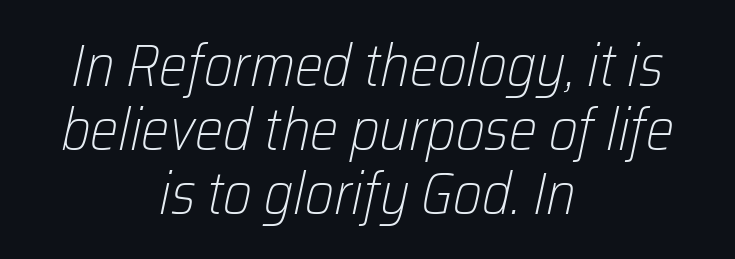
The image shows 60 px light, condensed type, italic (leaning right); set centered, tight line spacing (1.07x), normal letter spacing, not underlined; low stroke contrast and a medium x-height.
